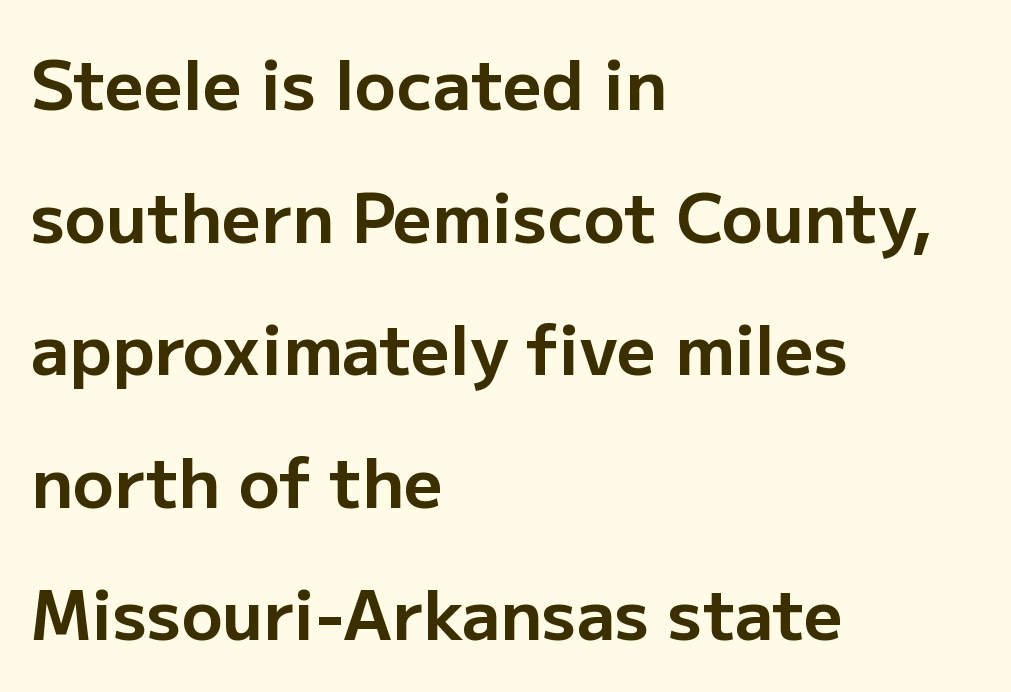
The image shows 68 px bold sans-serif type, upright; set left-aligned, loose line spacing (1.95x), normal letter spacing, not underlined; low stroke contrast and a medium x-height.
